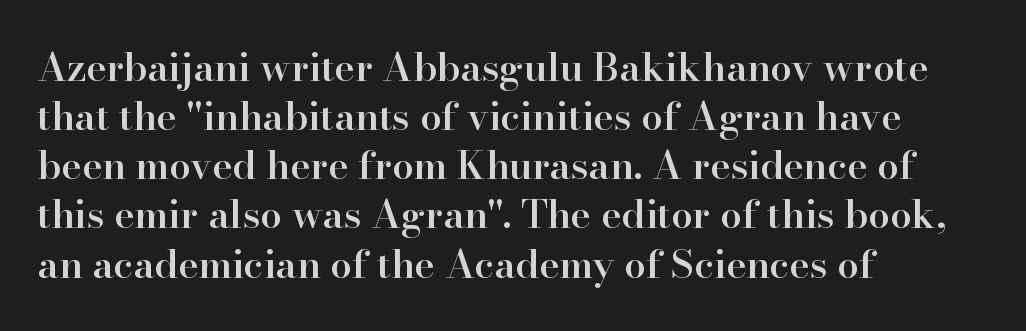
Q: Is the text bold? A: Semi-bold.
Q: Is the text italic (slanted)? A: No, it is upright.
Q: Is the typeface a serif or a sans-serif typeface? A: Serif.
Q: Is the text underlined? A: No.
Q: How is the paragraph aligned? A: Left-aligned.
Q: Is the spacing between letters normal or unusually wide? A: Normal.
Q: Is the spacing between lines tight, normal or loose? A: Normal.
Q: Width (condensed, normal, or wide)? A: Normal.
Q: Stroke contrast? A: High.
Q: x-height? A: Small.
Q: Monospaced? A: No.
